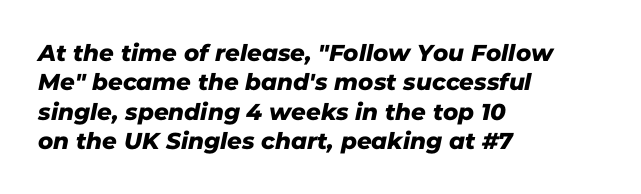
{"underline": "no", "align": "left", "line_spacing": "normal", "line_spacing_ratio": 1.28, "letter_spacing": "normal", "letter_spacing_em": 0.0, "glyph_px": 23}
